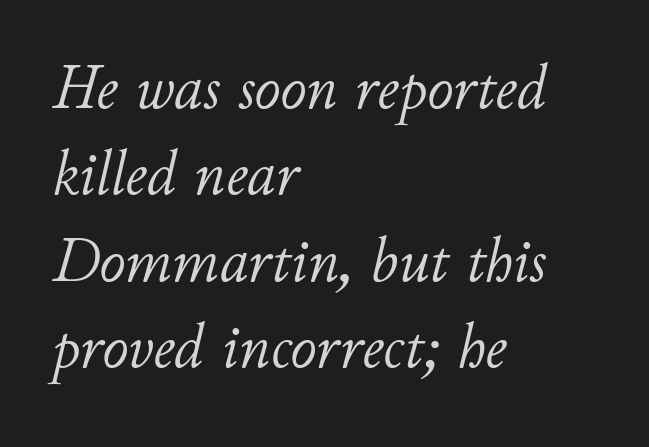
The image shows 64 px light type, italic (leaning right); set left-aligned, normal line spacing (1.35x), normal letter spacing, not underlined; low stroke contrast and a small x-height.
